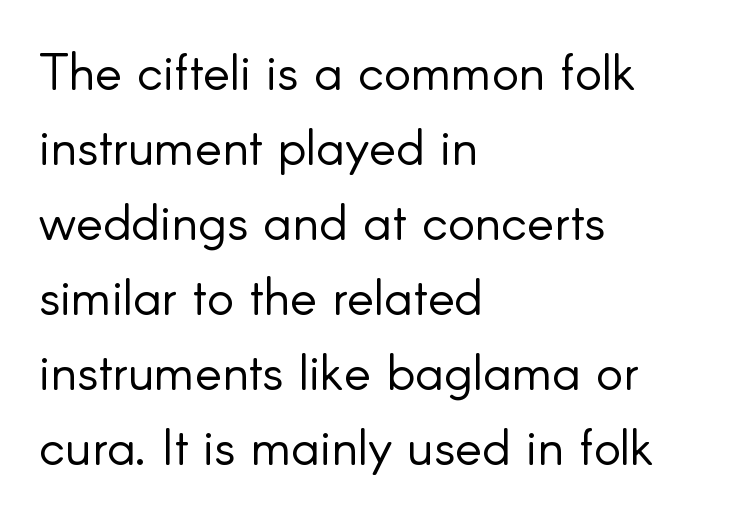
Q: Is the text bold? A: No.
Q: Is the text italic (slanted)? A: No, it is upright.
Q: Is the typeface a serif or a sans-serif typeface? A: Sans-serif.
Q: Is the text underlined? A: No.
Q: How is the paragraph aligned? A: Left-aligned.
Q: Is the spacing between letters normal or unusually wide? A: Normal.
Q: Is the spacing between lines tight, normal or loose? A: Normal.
Q: Width (condensed, normal, or wide)? A: Normal.
Q: Stroke contrast? A: Low.
Q: x-height? A: Small.
Q: Monospaced? A: No.
